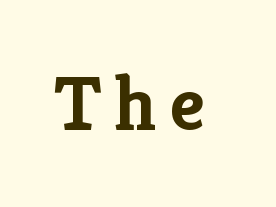
The image shows 78 px semibold serif type, upright; set not underlined; low stroke contrast and a medium x-height.
